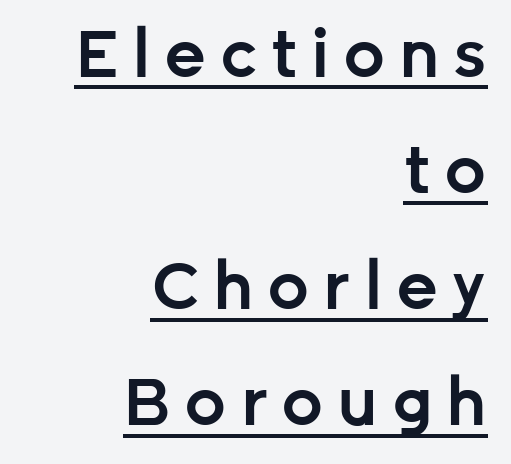
The image shows 66 px semibold sans-serif type, upright; set right-aligned, line spacing 1.76x, unusually wide letter spacing (+0.2 em), underlined; low stroke contrast and a medium x-height.
